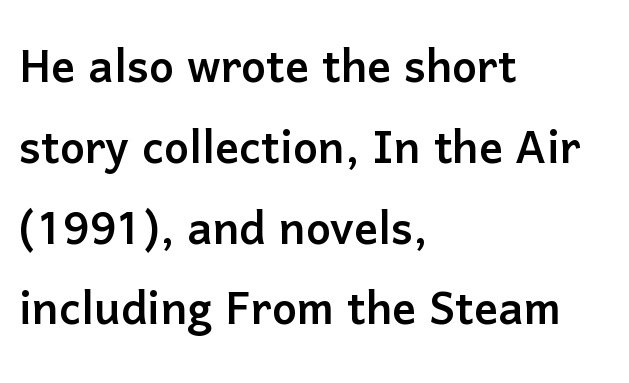
Summary of vertical rhythm: regular, with standard interline spacing. The designer went with a sans here, leaving each stem footless. These lines are set flush left with a ragged right edge. Does extra space separate the letters? No, they use regular spacing. Is there any slant? The stems are plumb. Descenders hang freely into open space.
